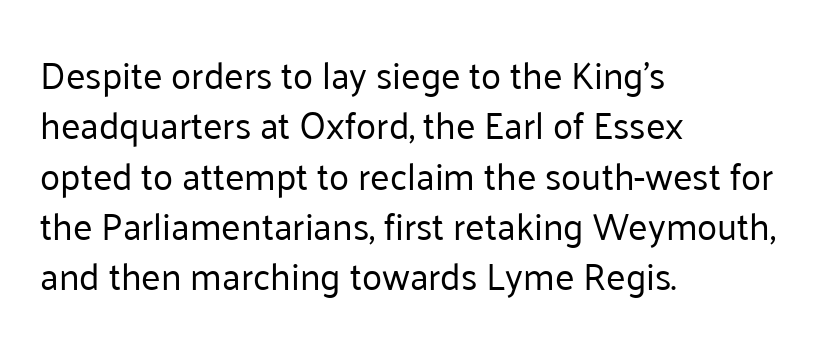
{"serif": "no", "italic": "no", "bold": "no", "weight": "regular", "width": "normal", "stroke_contrast": "low", "x_height": "medium", "monospaced": "no", "underline": "no", "align": "left", "line_spacing": "normal", "line_spacing_ratio": 1.36, "letter_spacing": "normal", "letter_spacing_em": 0.0, "glyph_px": 37}
